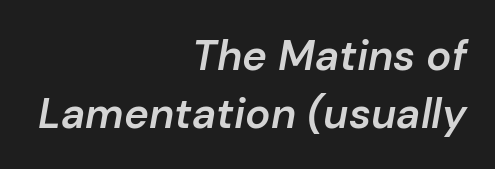
Q: Is the text bold? A: Semi-bold.
Q: Is the text italic (slanted)? A: Yes, it leans right by about 10 degrees.
Q: Is the text underlined? A: No.
Q: How is the paragraph aligned? A: Right-aligned.
Q: Is the spacing between letters normal or unusually wide? A: Normal.
Q: Is the spacing between lines tight, normal or loose? A: Normal.
Q: Width (condensed, normal, or wide)? A: Normal.
Q: Stroke contrast? A: Low.
Q: x-height? A: Medium.
Q: Monospaced? A: No.
